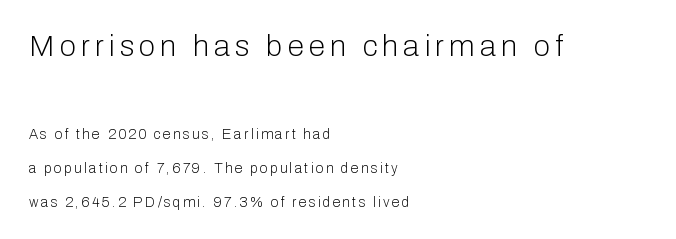
The image shows 30 px light sans-serif type, upright; set left-aligned, loose line spacing (2.43x), not underlined; the first (top) block is 2.14x larger; low stroke contrast and a medium x-height.
